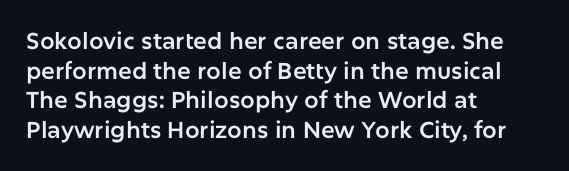
{"italic": "no", "underline": "no", "align": "left", "line_spacing": "normal", "line_spacing_ratio": 1.29, "letter_spacing": "normal", "letter_spacing_em": 0.0, "glyph_px": 23}
